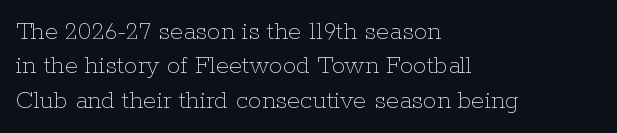
{"italic": "no", "bold": "no", "underline": "no", "align": "left", "line_spacing": "normal", "line_spacing_ratio": 1.27, "letter_spacing": "normal", "letter_spacing_em": 0.0, "glyph_px": 27}
